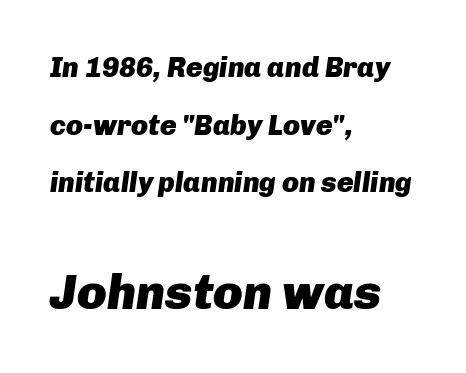
Yep, that's italic — everything's leaning. There is no visible air inserted between adjacent glyphs. How would I describe the line gaps? Wide and relaxed. Note the varied advance widths — an 'i' is clearly narrower than an 'm'.
